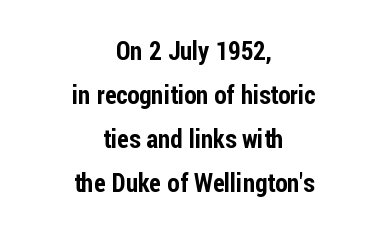
Posture: straight, roman, zero tilt. Notice how the passage keeps no hard edge, just a central spine. Nobody drew a line under any word here. Tracking value appears to be zero — textbook default spacing.
